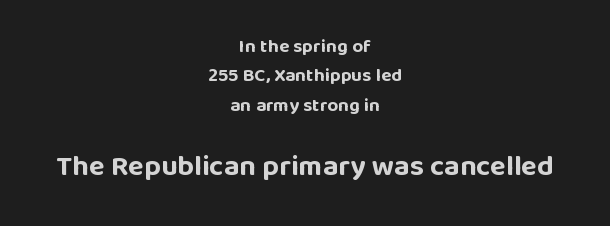
The image shows 29 px bold sans-serif type, upright; set centered, normal line spacing (1.55x), normal letter spacing, not underlined; the second (bottom) block is 1.53x larger; low stroke contrast and a large x-height.
